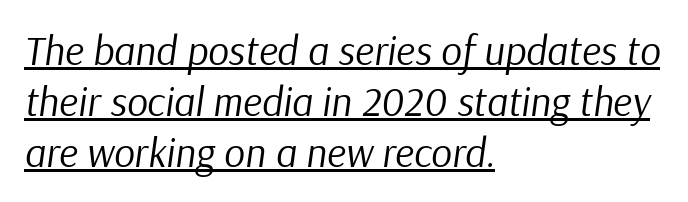
Q: Is the text bold? A: No.
Q: Is the text italic (slanted)? A: Yes, it leans right by about 9 degrees.
Q: Is the text underlined? A: Yes.
Q: How is the paragraph aligned? A: Left-aligned.
Q: Is the spacing between letters normal or unusually wide? A: Normal.
Q: Width (condensed, normal, or wide)? A: Normal.
Q: Stroke contrast? A: Low.
Q: x-height? A: Medium.
Q: Monospaced? A: No.
